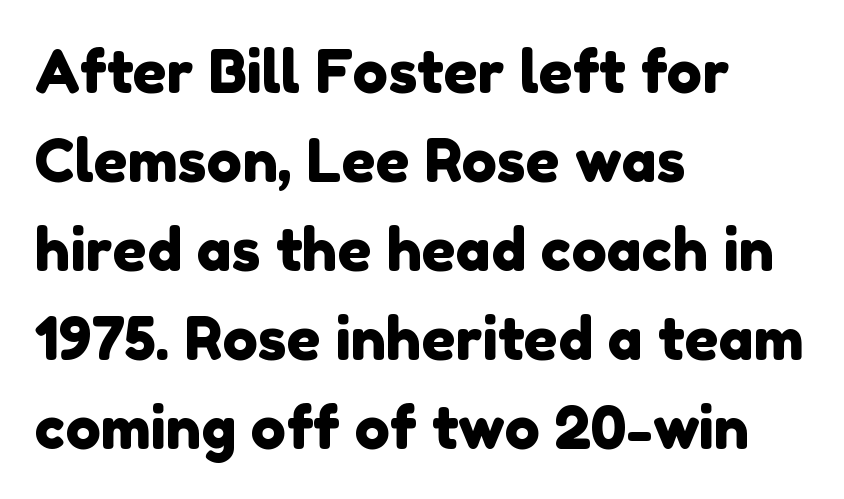
{"serif": "no", "width": "normal", "stroke_contrast": "low", "x_height": "medium", "monospaced": "no", "underline": "no", "align": "left", "line_spacing": "normal", "line_spacing_ratio": 1.51, "letter_spacing": "normal", "letter_spacing_em": 0.0, "glyph_px": 59}
